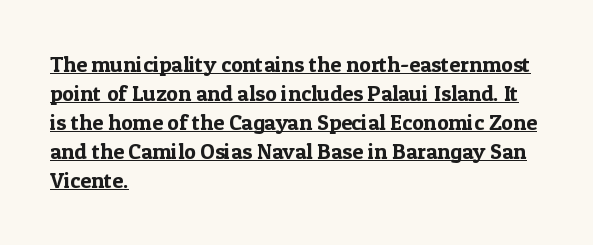
The gaps between neighbouring characters are ordinary and unremarkable. This sample carries an underscore along the baseline area. What's the leading like? Ordinary, nothing unusual. Tall strokes in this sample are plumb rather than angled. Which margin do the lines hug? The left one — the right edge is uneven.
